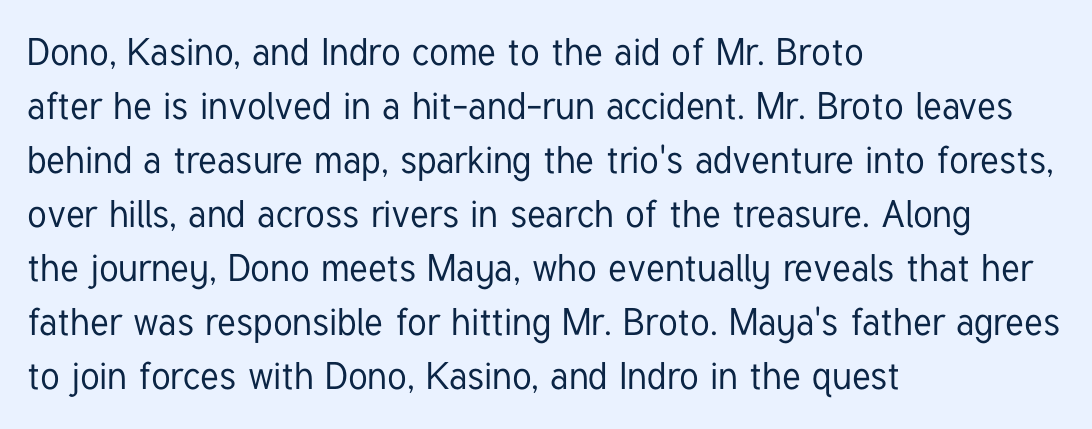
The image shows 38 px condensed sans-serif type, upright; set left-aligned, normal line spacing (1.42x), normal letter spacing, not underlined; low stroke contrast and a medium x-height.
